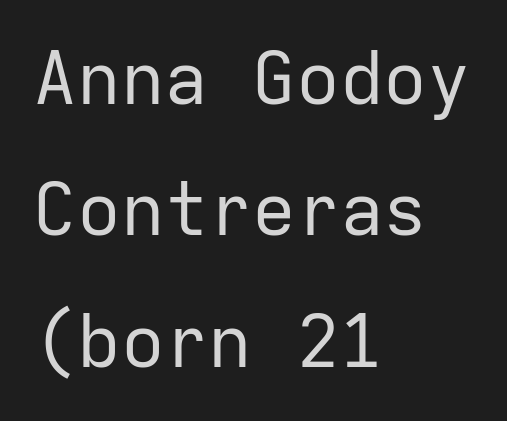
Q: Is the text bold? A: No.
Q: Is the text italic (slanted)? A: No, it is upright.
Q: Is the typeface a serif or a sans-serif typeface? A: Sans-serif.
Q: Is the text underlined? A: No.
Q: How is the paragraph aligned? A: Left-aligned.
Q: Is the spacing between letters normal or unusually wide? A: Normal.
Q: Width (condensed, normal, or wide)? A: Normal.
Q: Stroke contrast? A: Low.
Q: x-height? A: Medium.
Q: Monospaced? A: Yes.
